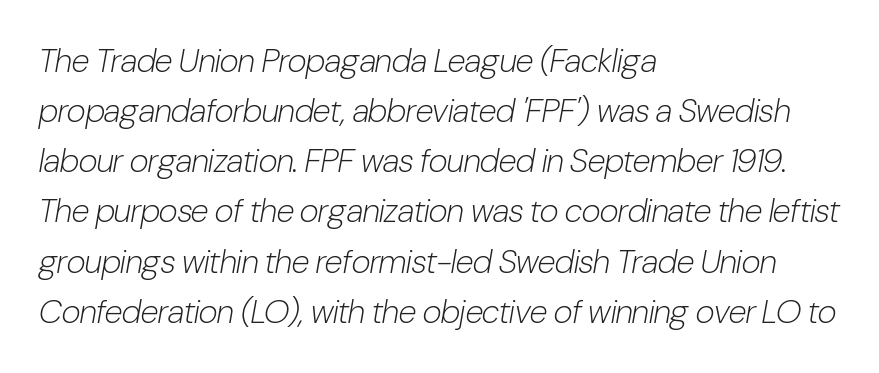
You could not count columns in this text — the font is proportionally spaced. Here the glyphs are tracked normally, forming tight word shapes. A clean baseline with only descenders dipping below it. The passage shown is not bold in any degree. The typesetter chose a ragged-right arrangement here. The typography opts for an oblique posture over an upright one.
